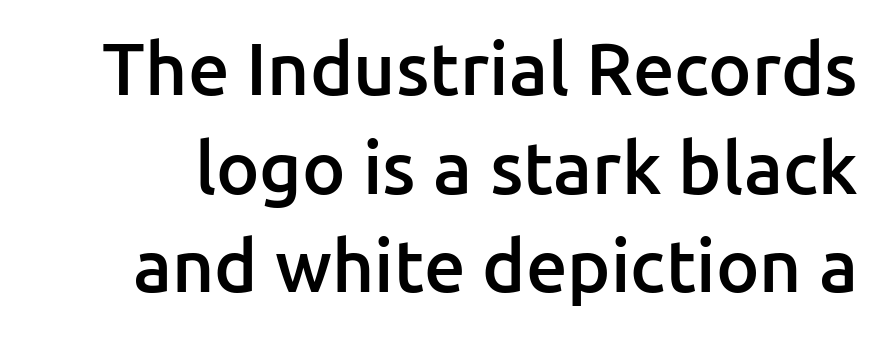
{"serif": "no", "italic": "no", "bold": "semi", "weight": "semibold", "width": "normal", "stroke_contrast": "low", "x_height": "medium", "monospaced": "no", "underline": "no", "line_spacing": "normal", "line_spacing_ratio": 1.35, "letter_spacing": "normal", "letter_spacing_em": 0.0, "glyph_px": 73}
